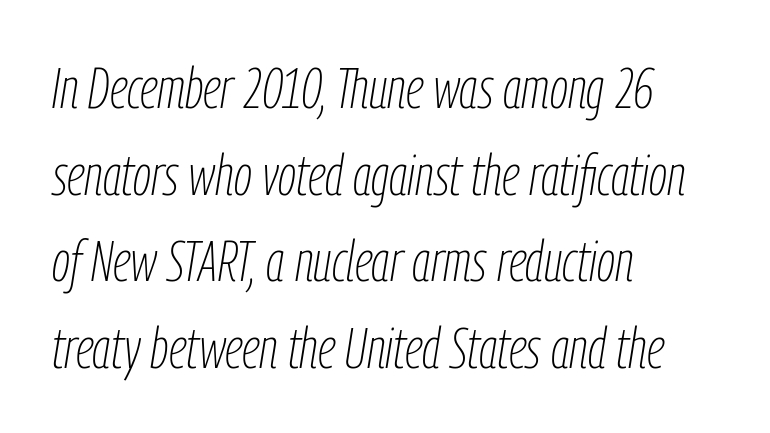
A student would call this left alignment; a typographer would say flush left, rag right. Stems and bowls with no extra thickness — not bold. Looking at the ascenders, they clearly lean. Rule under the text: the space is simply empty. There is no visible air inserted between adjacent glyphs.
